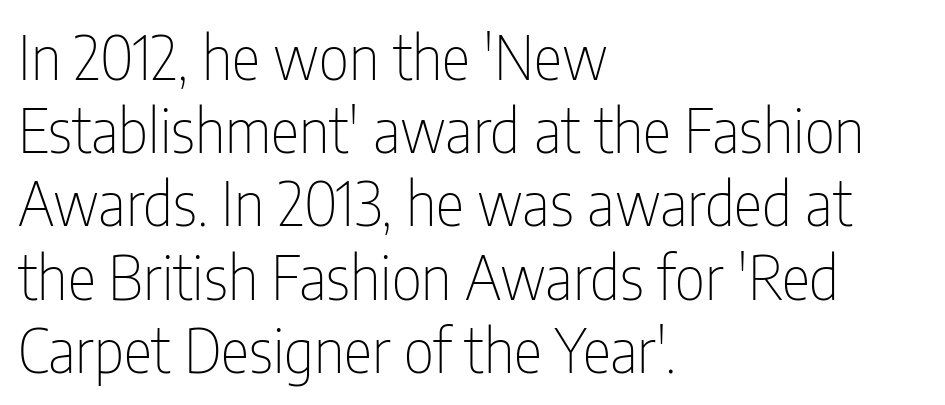
{"serif": "no", "italic": "no", "bold": "no", "weight": "thin", "width": "condensed", "stroke_contrast": "low", "x_height": "medium", "monospaced": "no", "underline": "no", "align": "left", "line_spacing_ratio": 1.22, "letter_spacing": "normal", "letter_spacing_em": 0.0, "glyph_px": 60}
